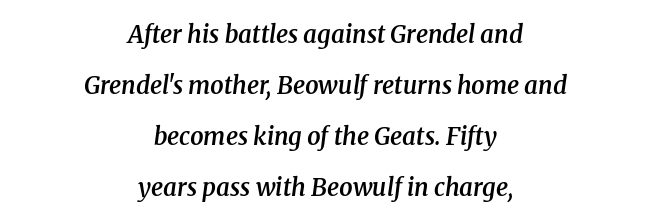
The image shows 24 px text type, italic (leaning right); set centered, loose line spacing (2.12x), normal letter spacing, not underlined.
